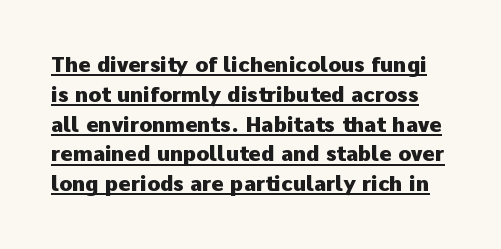
The image shows 21 px bold type, upright; set normal line spacing (1.42x), normal letter spacing, underlined.
